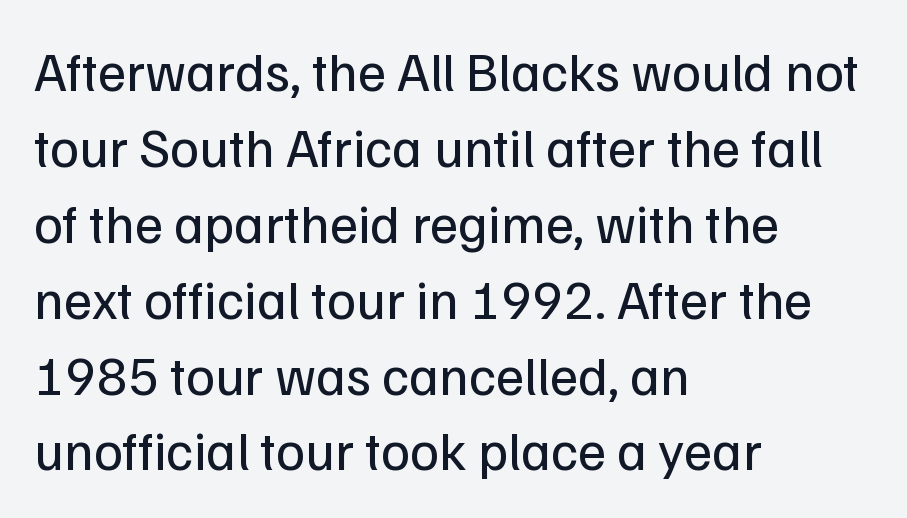
The image shows 55 px regular-weight sans-serif type, upright; set left-aligned, normal line spacing (1.38x), normal letter spacing, not underlined; low stroke contrast and a medium x-height.
